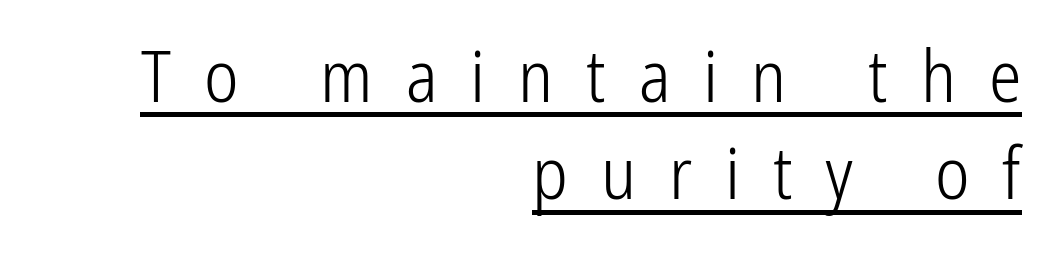
The image shows 73 px light, condensed sans-serif type, upright; set right-aligned, normal line spacing (1.33x), unusually wide letter spacing (+0.45 em), underlined; low stroke contrast and a medium x-height.
